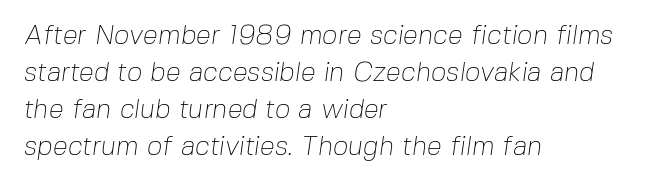
The image shows 27 px text type; set left-aligned, normal line spacing (1.37x), normal letter spacing, not underlined.
